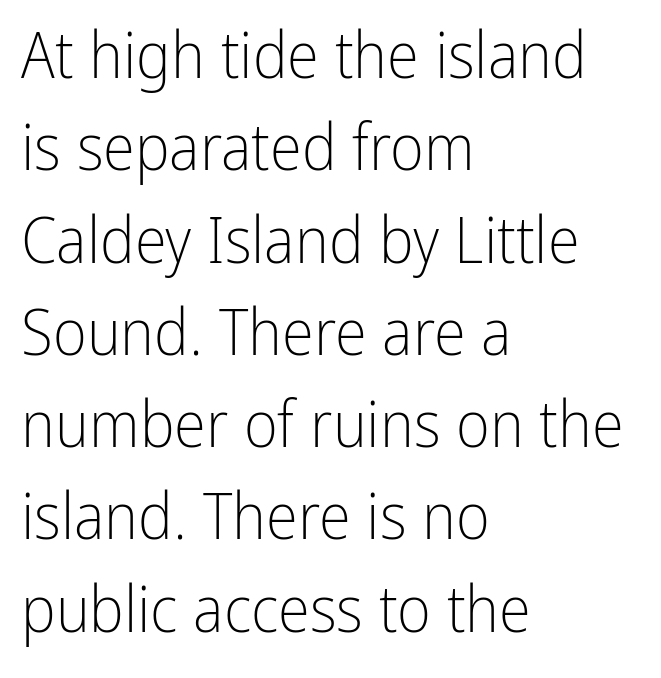
{"serif": "no", "italic": "no", "bold": "no", "weight": "light", "width": "condensed", "stroke_contrast": "low", "x_height": "medium", "monospaced": "no", "underline": "no", "align": "left", "line_spacing": "normal", "line_spacing_ratio": 1.42, "letter_spacing": "normal", "letter_spacing_em": 0.0, "glyph_px": 65}
